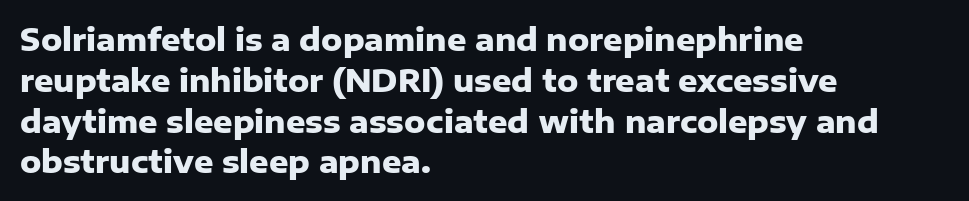
Q: Is the text bold? A: Yes.
Q: Is the text italic (slanted)? A: No, it is upright.
Q: Is the typeface a serif or a sans-serif typeface? A: Sans-serif.
Q: Is the text underlined? A: No.
Q: How is the paragraph aligned? A: Left-aligned.
Q: Is the spacing between letters normal or unusually wide? A: Normal.
Q: Is the spacing between lines tight, normal or loose? A: Normal.
Q: Width (condensed, normal, or wide)? A: Normal.
Q: Stroke contrast? A: Low.
Q: x-height? A: Medium.
Q: Monospaced? A: No.
